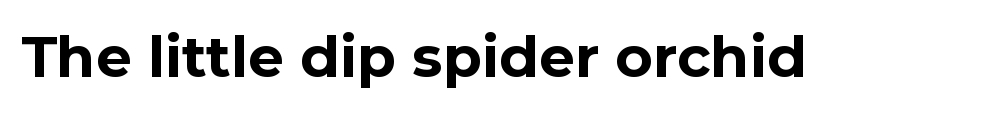
Q: Is the text bold? A: Yes.
Q: Is the text italic (slanted)? A: No, it is upright.
Q: Is the typeface a serif or a sans-serif typeface? A: Sans-serif.
Q: Is the text underlined? A: No.
Q: Is the spacing between letters normal or unusually wide? A: Normal.
Q: Width (condensed, normal, or wide)? A: Normal.
Q: Stroke contrast? A: Low.
Q: x-height? A: Medium.
Q: Monospaced? A: No.
